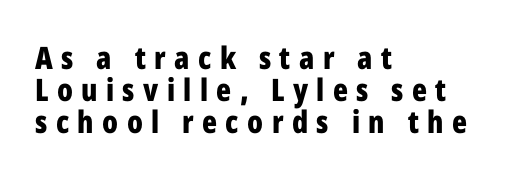
Bold? Absolutely — the strokes are thick and heavy. The horizontal fit of the characters is loose and conspicuously gappy. The lines are packed closely together with very little leading. When letters stand straight like this, we call the style roman or upright.
